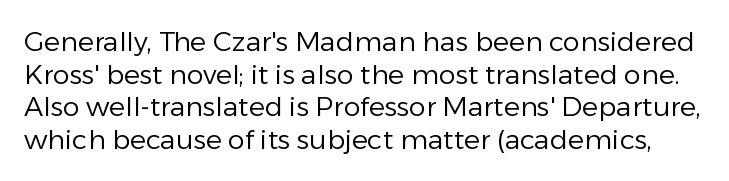
The image shows 27 px text type, upright; set line spacing 1.21x, normal letter spacing, not underlined.
